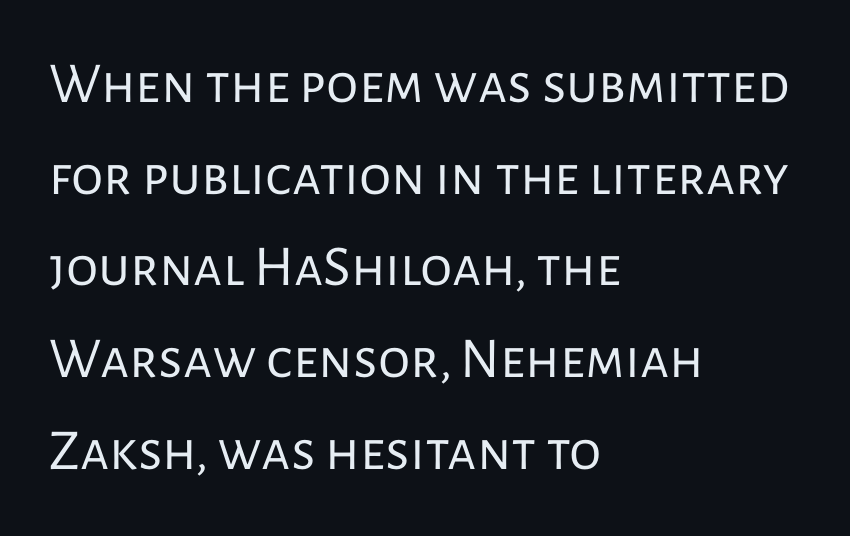
Q: Is the text bold? A: No.
Q: Is the text italic (slanted)? A: No, it is upright.
Q: Is the typeface a serif or a sans-serif typeface? A: Sans-serif.
Q: Is the text underlined? A: No.
Q: How is the paragraph aligned? A: Left-aligned.
Q: Is the spacing between letters normal or unusually wide? A: Normal.
Q: Is the spacing between lines tight, normal or loose? A: Normal.
Q: Width (condensed, normal, or wide)? A: Normal.
Q: Stroke contrast? A: Low.
Q: x-height? A: Medium.
Q: Monospaced? A: No.
